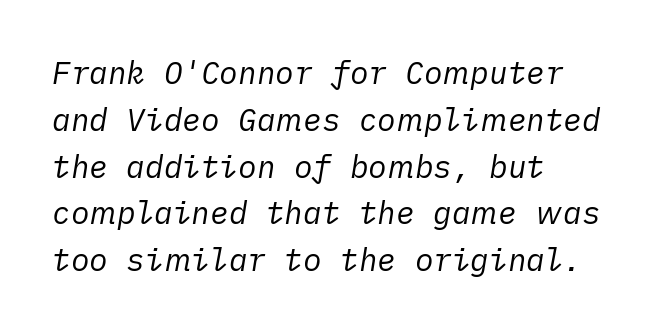
Q: Is the text bold? A: No.
Q: Is the text italic (slanted)? A: Yes, it leans right by about 10 degrees.
Q: Is the text underlined? A: No.
Q: How is the paragraph aligned? A: Left-aligned.
Q: Is the spacing between letters normal or unusually wide? A: Normal.
Q: Is the spacing between lines tight, normal or loose? A: Normal.
Q: Width (condensed, normal, or wide)? A: Normal.
Q: Stroke contrast? A: Low.
Q: x-height? A: Medium.
